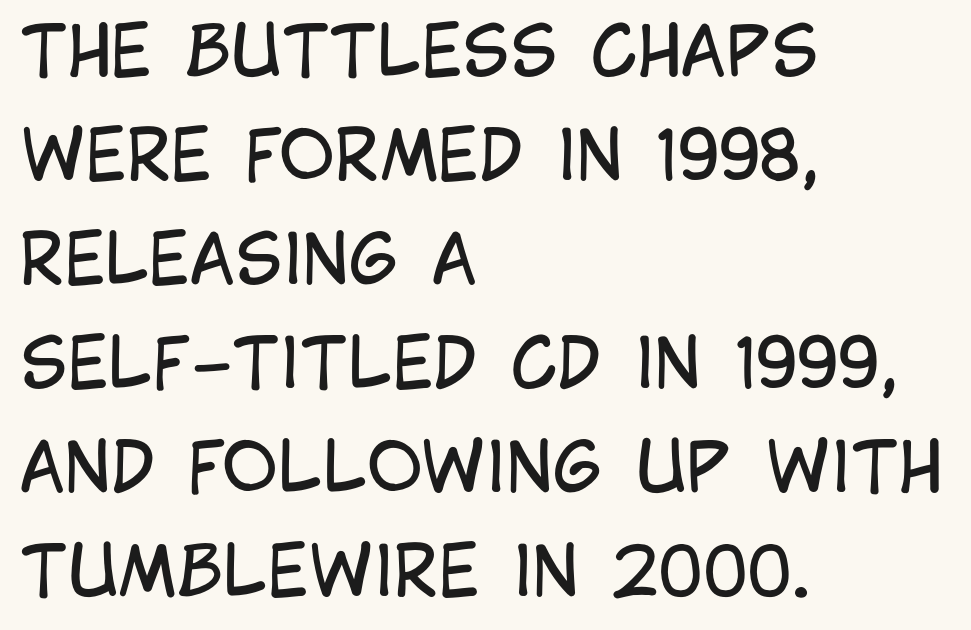
Weight: not bold — regular or lighter. Leading matches the norm, producing a regular column. Horizontally, the lines are justified to the leading edge only. Here the designer chose a conventional face with non-uniform glyph widths. The letters stand straight up with perfectly vertical stems. No extra tracking has been applied to these lines.
